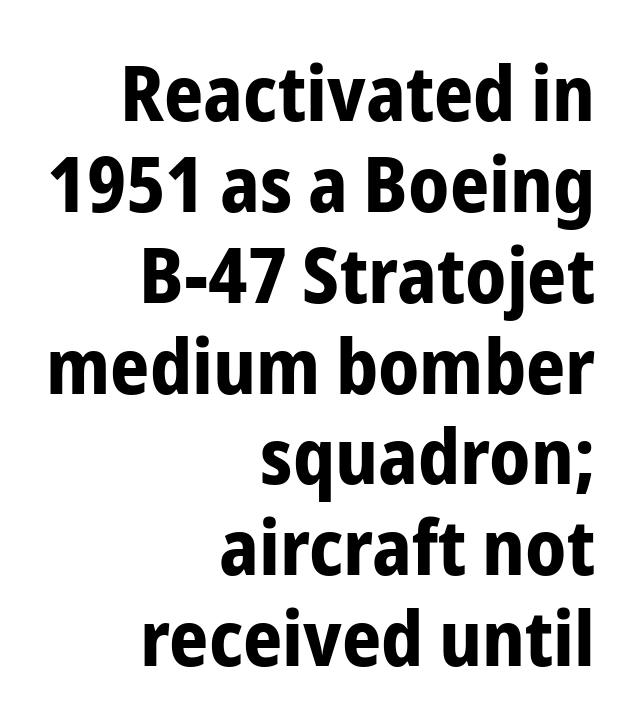
The image shows 77 px bold, condensed sans-serif type, upright; set right-aligned, line spacing 1.18x, normal letter spacing, not underlined; low stroke contrast and a medium x-height.
